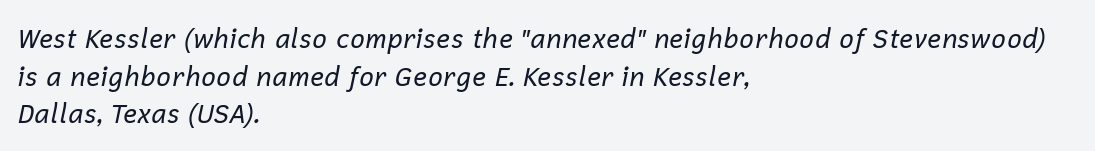
Q: Is the text bold? A: No.
Q: Is the text italic (slanted)? A: Yes, it leans right by about 12 degrees.
Q: Is the text underlined? A: No.
Q: How is the paragraph aligned? A: Left-aligned.
Q: Is the spacing between letters normal or unusually wide? A: Normal.
Q: Is the spacing between lines tight, normal or loose? A: Normal.
